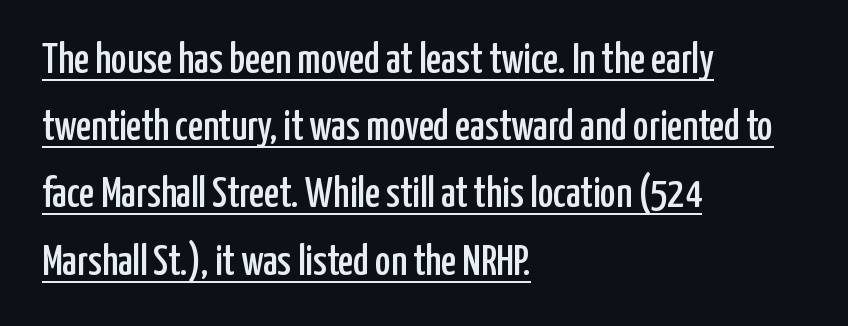
{"serif": "no", "italic": "no", "width": "condensed", "stroke_contrast": "low", "x_height": "medium", "monospaced": "no", "underline": "yes", "align": "left", "line_spacing": "normal", "line_spacing_ratio": 1.6, "letter_spacing": "normal", "letter_spacing_em": 0.0, "glyph_px": 42}
